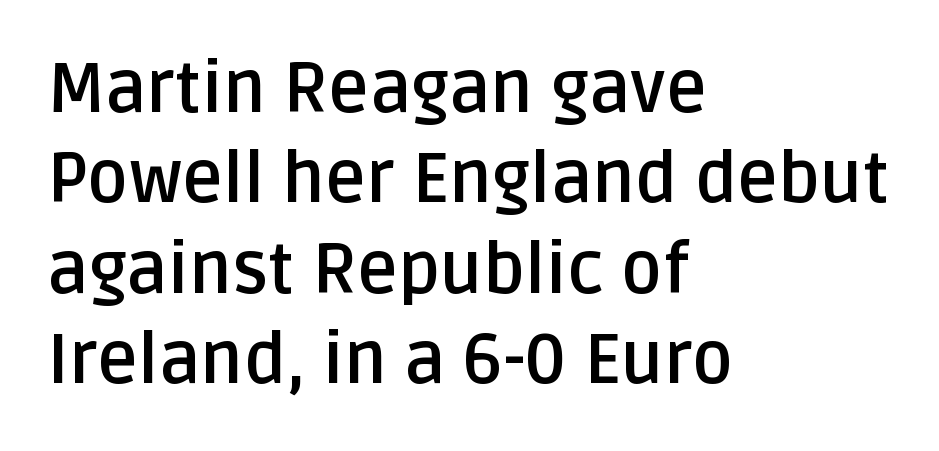
Type without underlining. As a designer I'd log this as weight 700, bold. Type style note: lacks serifs. A typesetter would call this proportional, since set widths differ per character. Designer's note — italics off, roman on.
